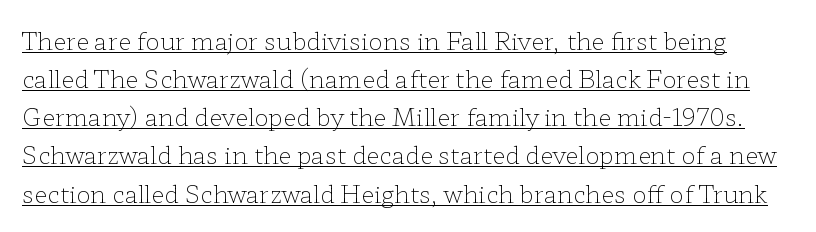
Words appear dense and cohesive because spacing is normal. These characters rest on top of a visible drawn line. Weight: regular or lighter. Quick note: interline space is typical.
